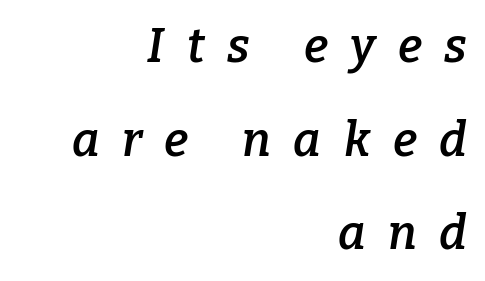
{"serif": "yes", "italic": "yes", "lean": "right", "slant_degrees": 9, "bold": "semi", "weight": "semibold", "width": "normal", "stroke_contrast": "low", "x_height": "medium", "monospaced": "no", "underline": "no", "align": "right", "line_spacing": "loose", "line_spacing_ratio": 1.99, "letter_spacing": "wide", "letter_spacing_em": 0.48, "glyph_px": 47}
